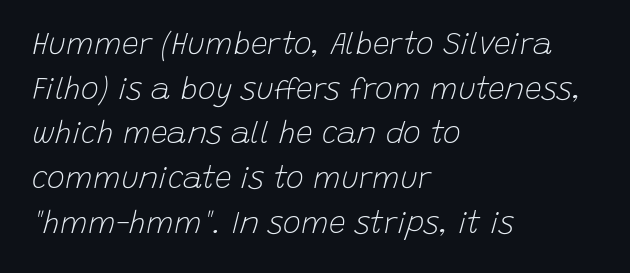
{"italic": "yes", "lean": "right", "slant_degrees": 15, "bold": "no", "weight": "light", "width": "normal", "stroke_contrast": "low", "x_height": "large", "monospaced": "no", "underline": "no", "align": "left", "line_spacing": "normal", "line_spacing_ratio": 1.49, "letter_spacing": "normal", "letter_spacing_em": 0.0, "glyph_px": 30}
